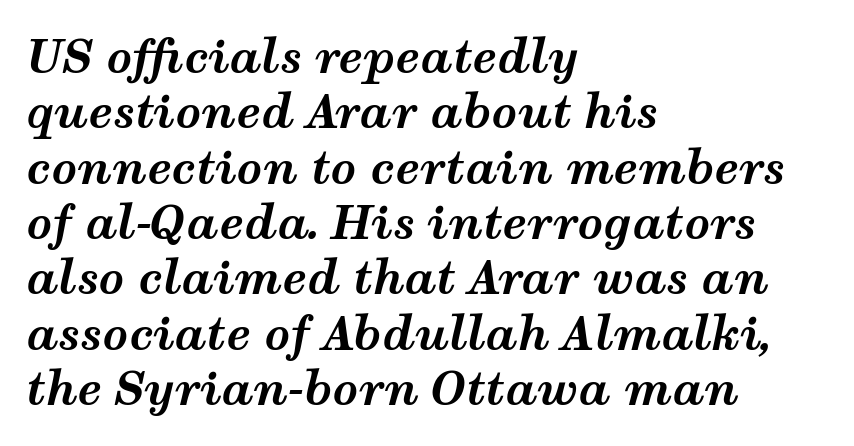
The image shows 45 px bold, wide type, italic (leaning right); set left-aligned, line spacing 1.23x, normal letter spacing, not underlined; medium stroke contrast and a medium x-height.
